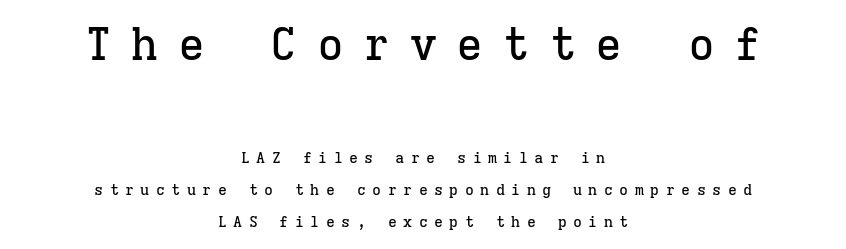
The image shows 45 px serif type, upright, monospaced; set centered, loose line spacing (2.14x), unusually wide letter spacing (+0.43 em), not underlined; the first (top) block is 3.0x larger; low stroke contrast and a medium x-height.
